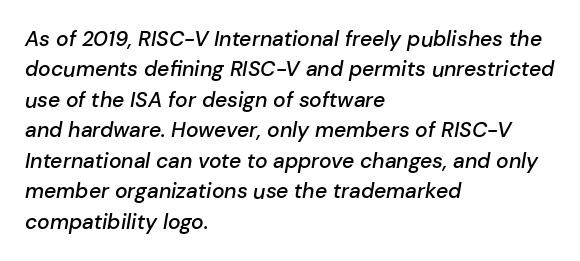
The image shows 21 px text type, italic (leaning right); set left-aligned, normal line spacing (1.45x), normal letter spacing, not underlined.
